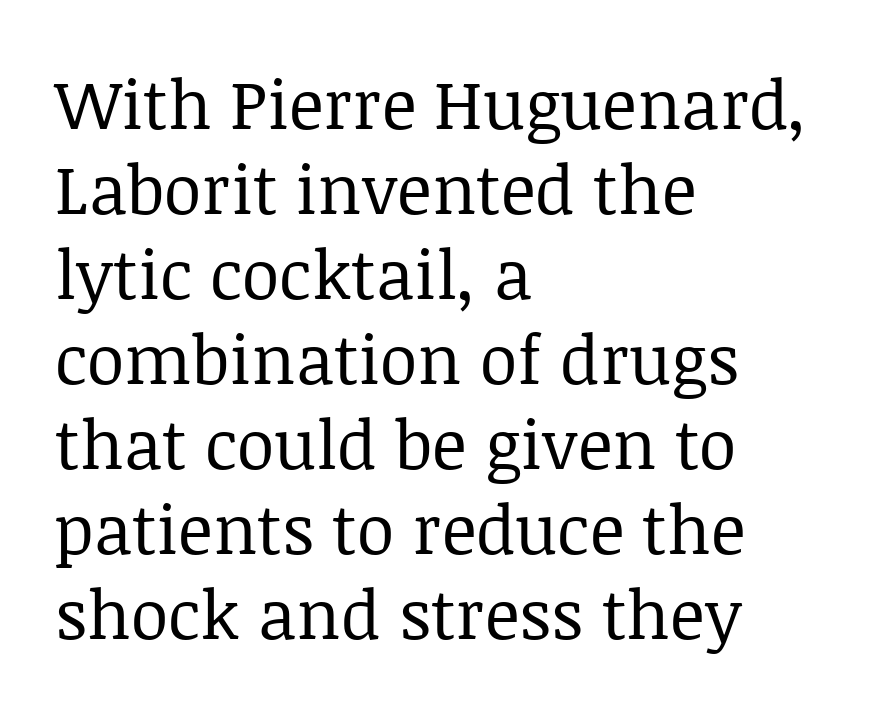
Q: Is the text bold? A: No.
Q: Is the text italic (slanted)? A: No, it is upright.
Q: Is the typeface a serif or a sans-serif typeface? A: Serif.
Q: Is the text underlined? A: No.
Q: How is the paragraph aligned? A: Left-aligned.
Q: Is the spacing between letters normal or unusually wide? A: Normal.
Q: Is the spacing between lines tight, normal or loose? A: Normal.
Q: Width (condensed, normal, or wide)? A: Normal.
Q: Stroke contrast? A: Low.
Q: x-height? A: Large.
Q: Monospaced? A: No.
